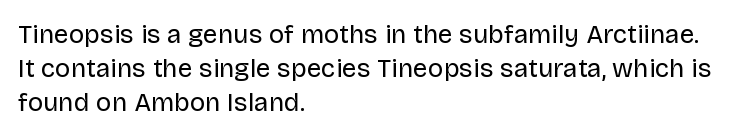
Descenders are the only things crossing below the line. Vertical strokes here are truly vertical. Compared with typical paragraphs, the rows here are spaced about the same. The setting favours the left margin, as ordinary paragraphs usually do.
